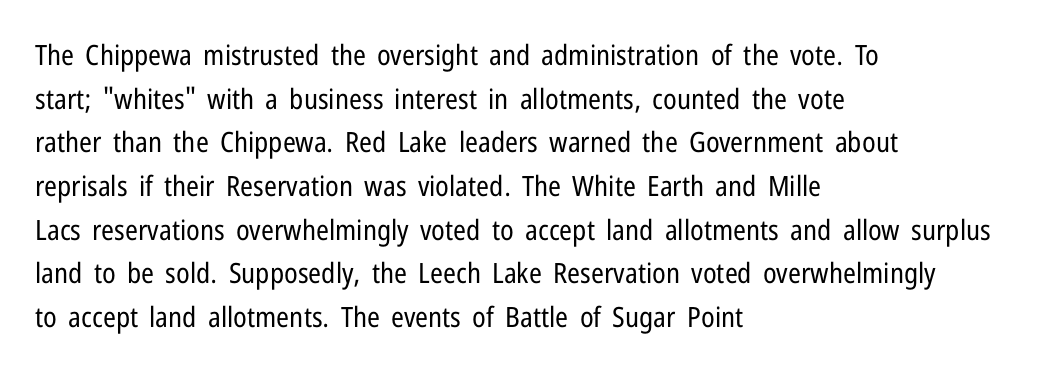
The image shows 28 px regular-weight, condensed sans-serif type, upright; set left-aligned, normal line spacing (1.56x), normal letter spacing, not underlined; low stroke contrast and a medium x-height.
